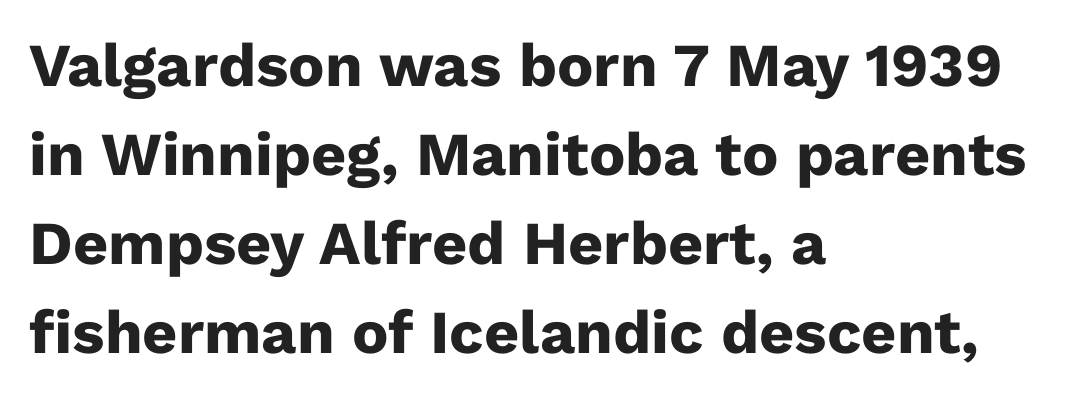
The image shows 61 px heavy sans-serif type, upright; set left-aligned, normal line spacing (1.46x), normal letter spacing, not underlined; low stroke contrast and a medium x-height.
